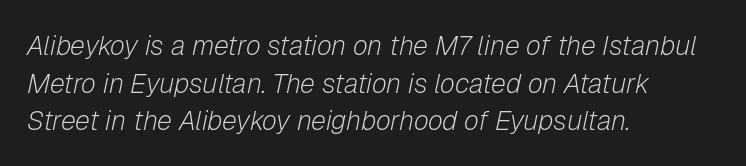
The image shows 27 px text type, italic (leaning right); set left-aligned, normal line spacing (1.39x), normal letter spacing, not underlined.
